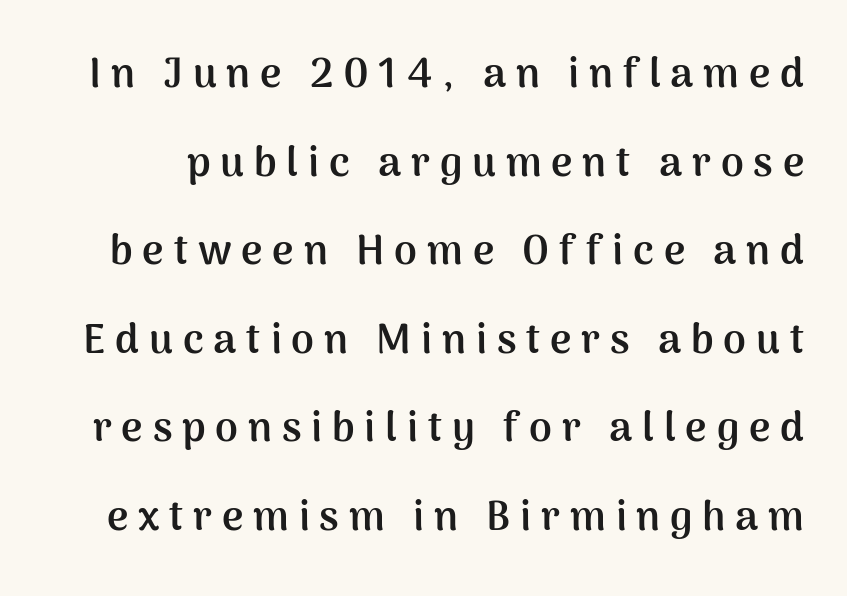
{"serif": "no", "italic": "no", "bold": "yes", "weight": "semibold", "width": "normal", "stroke_contrast": "medium", "x_height": "medium", "monospaced": "no", "underline": "no", "line_spacing": "loose", "line_spacing_ratio": 2.16, "letter_spacing": "wide", "letter_spacing_em": 0.24, "glyph_px": 41}
